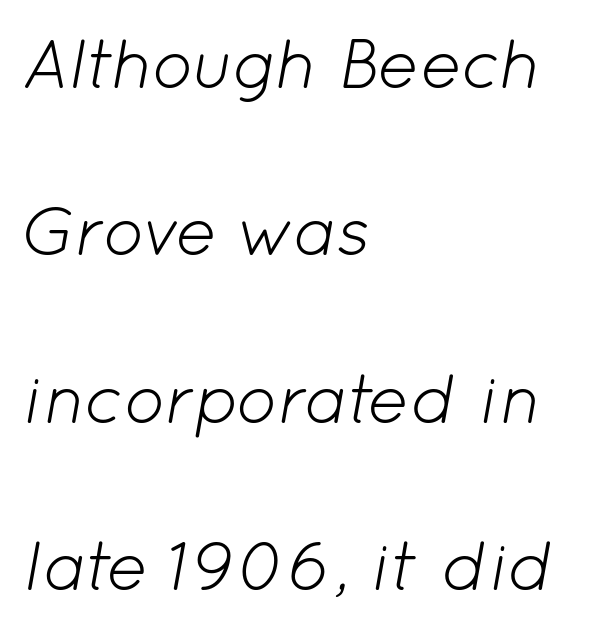
{"italic": "yes", "lean": "right", "slant_degrees": 12, "bold": "no", "weight": "light", "width": "normal", "stroke_contrast": "low", "x_height": "medium", "monospaced": "no", "underline": "no", "align": "left", "line_spacing": "loose", "line_spacing_ratio": 2.39, "letter_spacing": "normal", "letter_spacing_em": 0.0, "glyph_px": 70}
